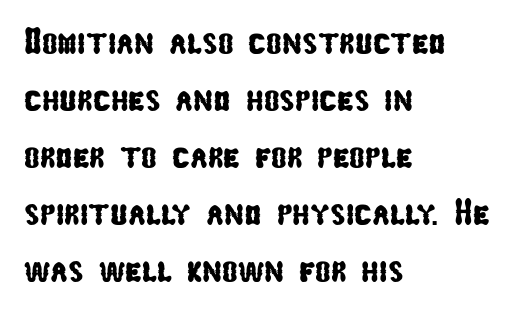
The image shows 37 px condensed sans-serif type; set left-aligned, normal line spacing (1.54x), normal letter spacing, not underlined; low stroke contrast and a medium x-height.
